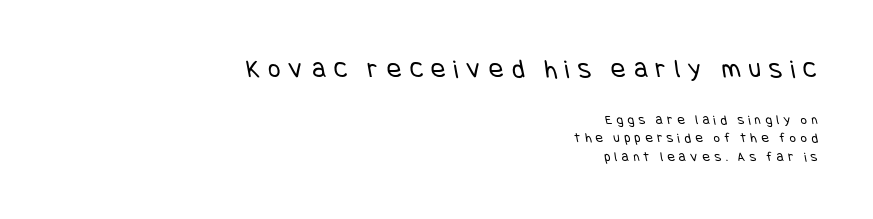
The string is rendered with underlining switched off. The passage is arranged like a letterhead date or caption credit — flush right. A normal amount of white space separates one row of letters from the next. Between one letter and the next there's a generous, obvious gap. Is this a heavy cut? Hardly; it is regular or lighter.
